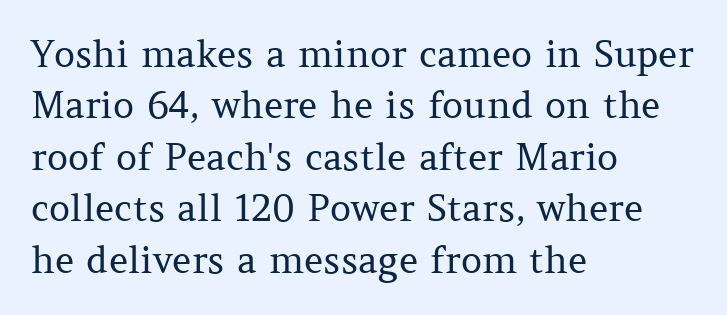
Each word holds together tightly as a unit, with standard inter-letter gaps. Italic: no, the glyphs are upright roman. Whoever set this chose a conventional vertical rhythm. The letters carry serifs — small finishing strokes at the ends of their stems.
